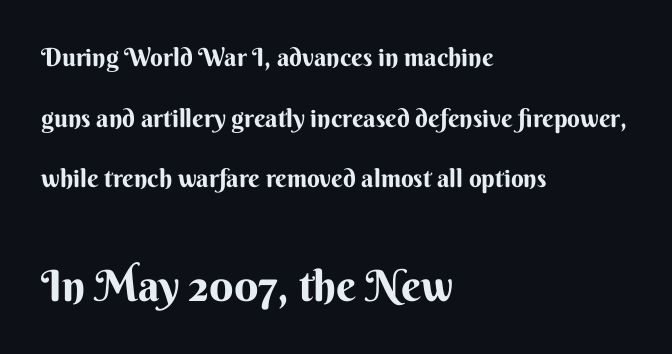
Words appear dense and cohesive because spacing is normal. Descender tails drop into unmarked territory. The lettering holds an erect, upright posture throughout. Does the copy run flush right? No — it runs flush left.
